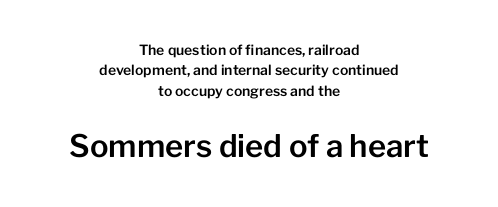
Q: Is the text italic (slanted)? A: No, it is upright.
Q: Is the typeface a serif or a sans-serif typeface? A: Sans-serif.
Q: Is the text underlined? A: No.
Q: How is the paragraph aligned? A: Centered.
Q: Is the spacing between letters normal or unusually wide? A: Normal.
Q: Is the spacing between lines tight, normal or loose? A: Normal.
Q: Which block of text is set in a larger size, the first (top) or the second (bottom)? A: The second (bottom) one.
Q: Width (condensed, normal, or wide)? A: Normal.
Q: Stroke contrast? A: Low.
Q: x-height? A: Medium.
Q: Monospaced? A: No.
